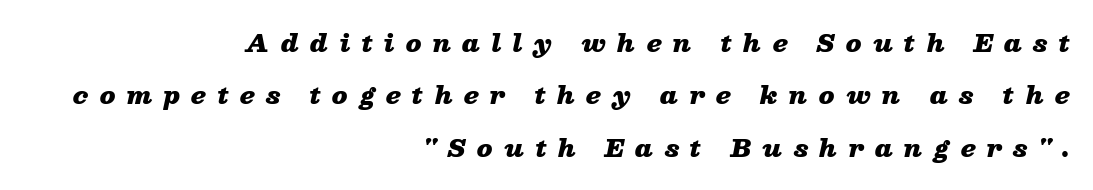
Q: Is the text bold? A: Yes.
Q: Is the text italic (slanted)? A: Yes, it leans right by about 13 degrees.
Q: Is the text underlined? A: No.
Q: How is the paragraph aligned? A: Right-aligned.
Q: Is the spacing between letters normal or unusually wide? A: Unusually wide.
Q: Is the spacing between lines tight, normal or loose? A: Loose.
